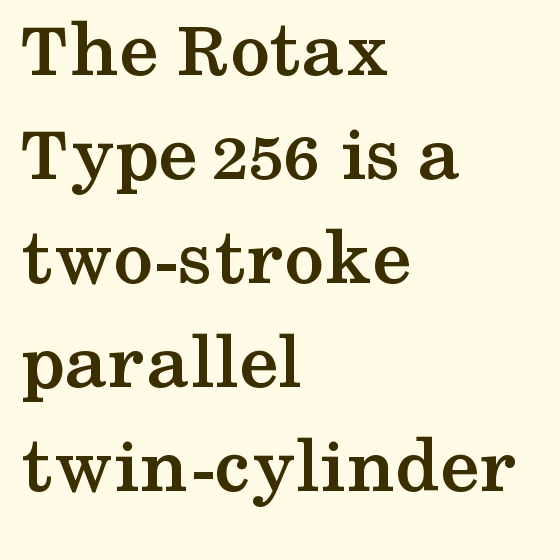
{"serif": "yes", "italic": "no", "bold": "yes", "weight": "semibold", "width": "wide", "stroke_contrast": "medium", "x_height": "medium", "monospaced": "no", "underline": "no", "align": "left", "line_spacing": "normal", "line_spacing_ratio": 1.3, "letter_spacing": "normal", "letter_spacing_em": 0.0, "glyph_px": 80}
